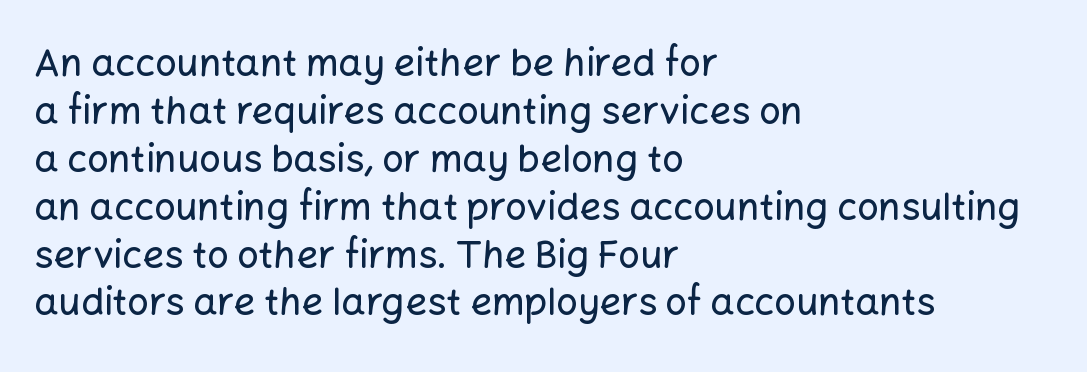
Is the letter spacing exaggerated? No — it looks like the ordinary default. The rendering uses natural spacing where letterforms have individual widths. Posture: upright roman. Summary of vertical rhythm: regular, with standard interline spacing. Notice how the passage keeps a crisp vertical edge on the left only.
